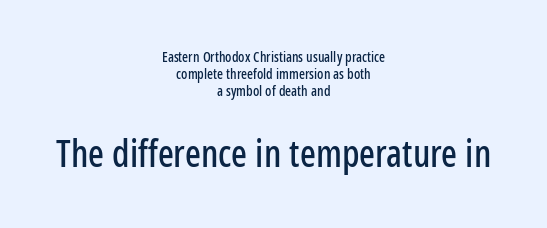
{"serif": "no", "italic": "no", "width": "condensed", "stroke_contrast": "low", "x_height": "medium", "monospaced": "no", "underline": "no", "align": "center", "line_spacing_ratio": 1.22, "letter_spacing": "normal", "letter_spacing_em": 0.0, "larger_block": "second", "size_ratio": 2.64, "glyph_px": 37}
